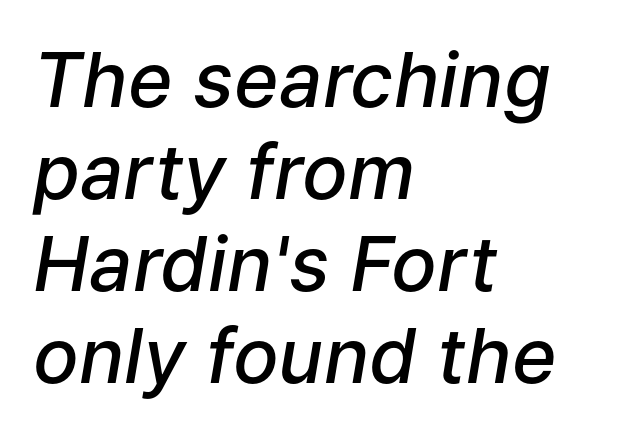
The rendering anchors every line to the left-hand side. Character widths vary here, with narrow letters taking less room than wide ones. Its strokes are somewhat broadened, the hallmark of semibold type. There's an unmistakable incline to the writing here. Quick note: underline off. Is the letter spacing exaggerated? No — it looks like the ordinary default.
